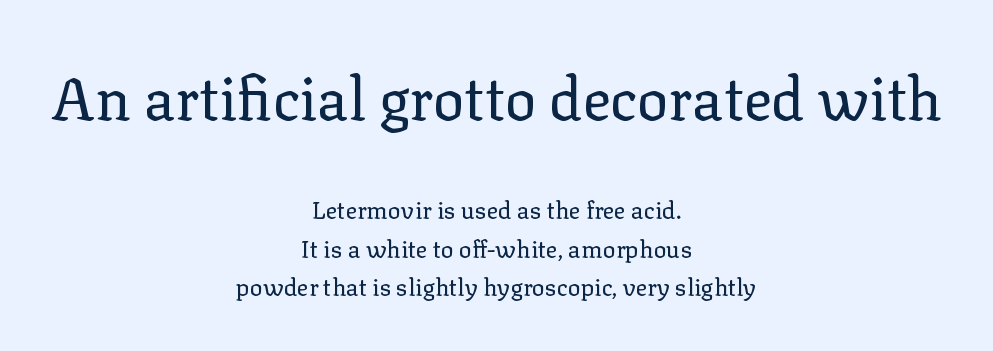
Q: Is the text bold? A: No.
Q: Is the text italic (slanted)? A: No, it is upright.
Q: Is the typeface a serif or a sans-serif typeface? A: Serif.
Q: Is the text underlined? A: No.
Q: How is the paragraph aligned? A: Centered.
Q: Is the spacing between letters normal or unusually wide? A: Normal.
Q: Is the spacing between lines tight, normal or loose? A: Normal.
Q: Which block of text is set in a larger size, the first (top) or the second (bottom)? A: The first (top) one.
Q: Width (condensed, normal, or wide)? A: Normal.
Q: Stroke contrast? A: Low.
Q: x-height? A: Medium.
Q: Monospaced? A: No.
